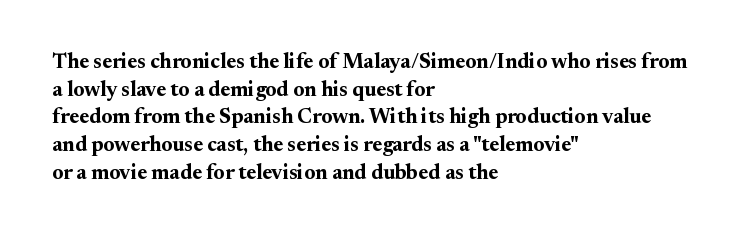
Q: Is the text bold? A: Yes.
Q: Is the text italic (slanted)? A: No, it is upright.
Q: Is the text underlined? A: No.
Q: How is the paragraph aligned? A: Left-aligned.
Q: Is the spacing between letters normal or unusually wide? A: Normal.
Q: Is the spacing between lines tight, normal or loose? A: Normal.
